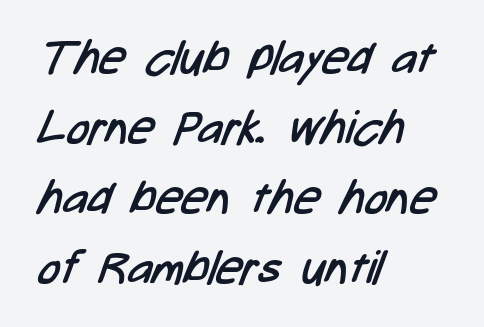
The image shows 46 px regular-weight, condensed sans-serif type; set left-aligned, normal line spacing (1.52x), normal letter spacing, not underlined; low stroke contrast and a medium x-height.
